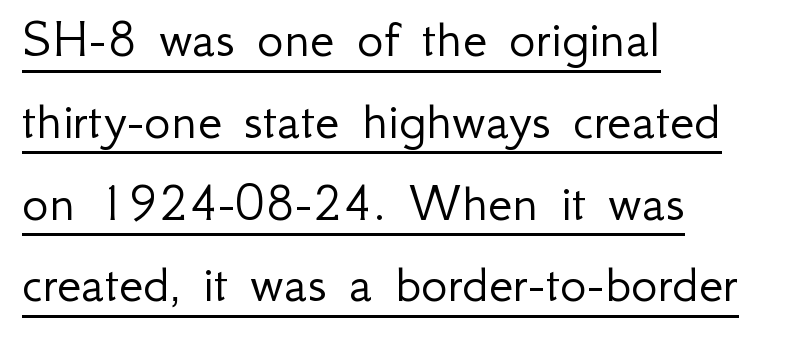
{"serif": "no", "italic": "no", "bold": "no", "weight": "light", "width": "normal", "stroke_contrast": "low", "x_height": "small", "monospaced": "no", "underline": "yes", "align": "left", "line_spacing": "normal", "line_spacing_ratio": 1.46, "letter_spacing": "normal", "letter_spacing_em": 0.0, "glyph_px": 56}
